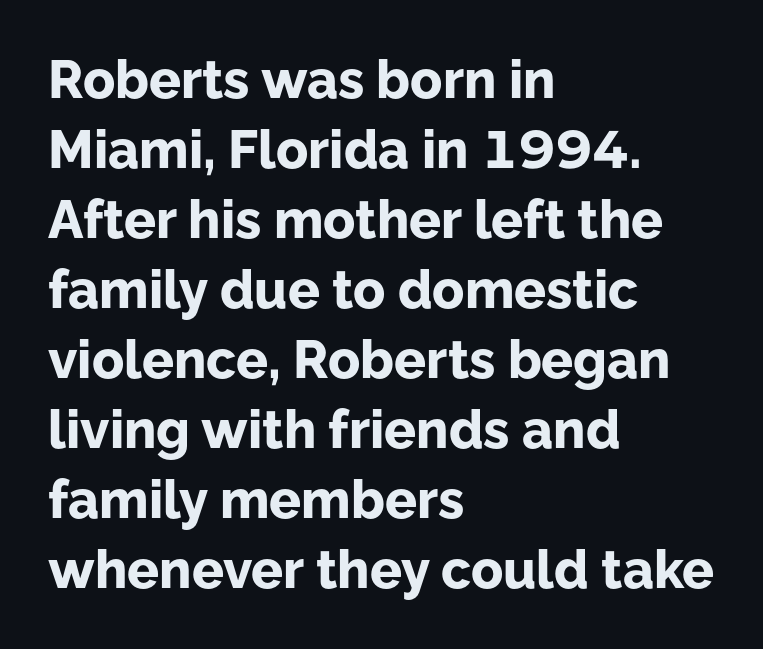
The passage shown is typed in a proportional face where columns would drift. Summary of weight: heavy, a full bold. This is the regular roman posture of the typeface. Type without underlining. The typeface chosen for these lines omits serifs. The rows are spaced the way most documents space them.
